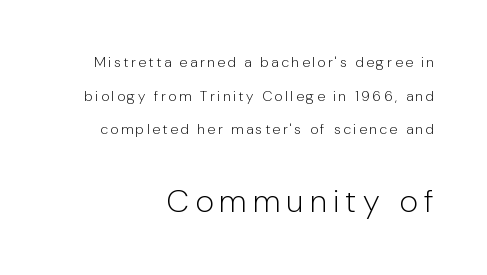
{"serif": "no", "italic": "no", "bold": "no", "weight": "light", "width": "normal", "stroke_contrast": "low", "x_height": "medium", "monospaced": "no", "underline": "no", "align": "right", "line_spacing": "loose", "line_spacing_ratio": 2.41, "larger_block": "second", "size_ratio": 2.29, "glyph_px": 32}
